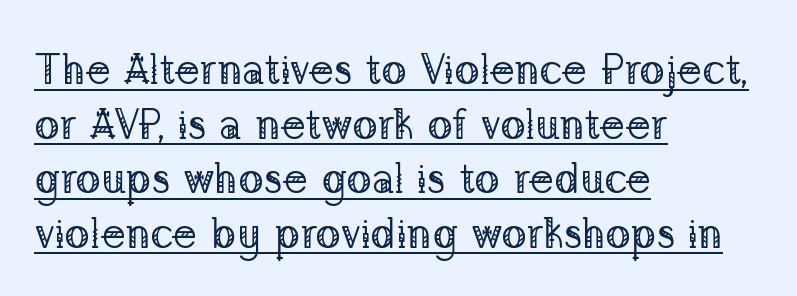
{"serif": "yes", "italic": "no", "bold": "no", "weight": "regular", "width": "normal", "stroke_contrast": "low", "x_height": "medium", "monospaced": "no", "underline": "yes", "align": "left", "line_spacing": "normal", "line_spacing_ratio": 1.3, "letter_spacing": "normal", "letter_spacing_em": 0.0, "glyph_px": 42}
